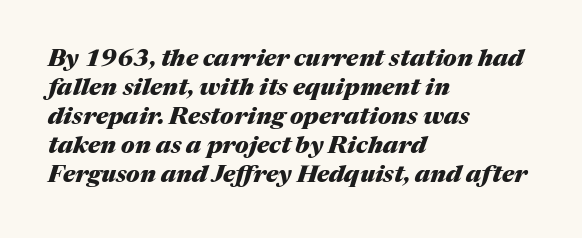
The image shows 24 px bold type, italic (leaning right); set left-aligned, line spacing 1.21x, normal letter spacing, not underlined.
